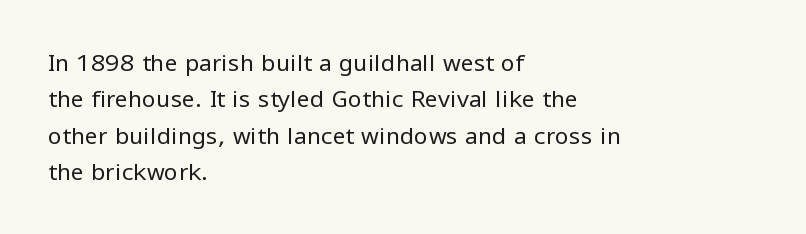
Q: Is the text bold? A: No.
Q: Is the text italic (slanted)? A: No, it is upright.
Q: Is the text underlined? A: No.
Q: How is the paragraph aligned? A: Left-aligned.
Q: Is the spacing between letters normal or unusually wide? A: Normal.
Q: Is the spacing between lines tight, normal or loose? A: Normal.
